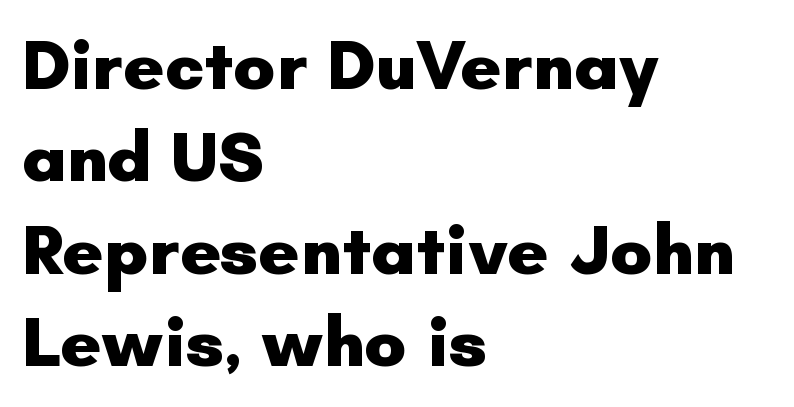
The image shows 71 px heavy sans-serif type, upright; set left-aligned, normal line spacing (1.3x), normal letter spacing, not underlined; low stroke contrast and a small x-height.
